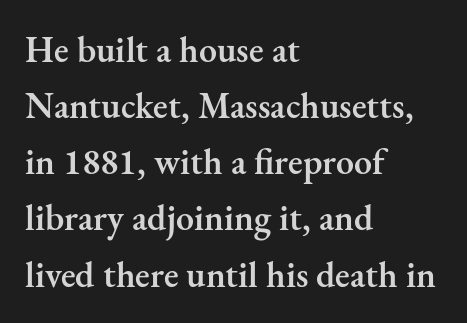
The face used here is proportionally spaced, like ordinary book or web type. Line beginnings align vertically; line endings do not. Vertical spacing — default. The lettering holds an erect, upright posture throughout.
